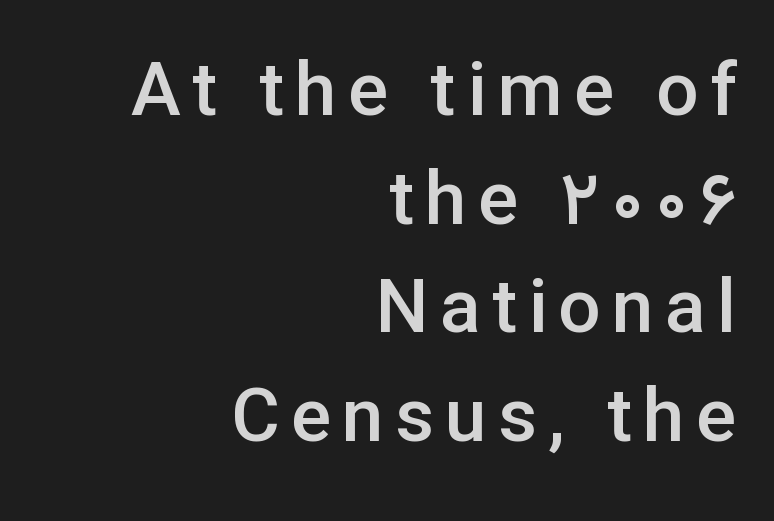
{"serif": "no", "italic": "no", "bold": "semi", "weight": "semibold", "width": "normal", "stroke_contrast": "low", "x_height": "medium", "monospaced": "no", "underline": "no", "align": "right", "line_spacing": "normal", "line_spacing_ratio": 1.45, "glyph_px": 75}
